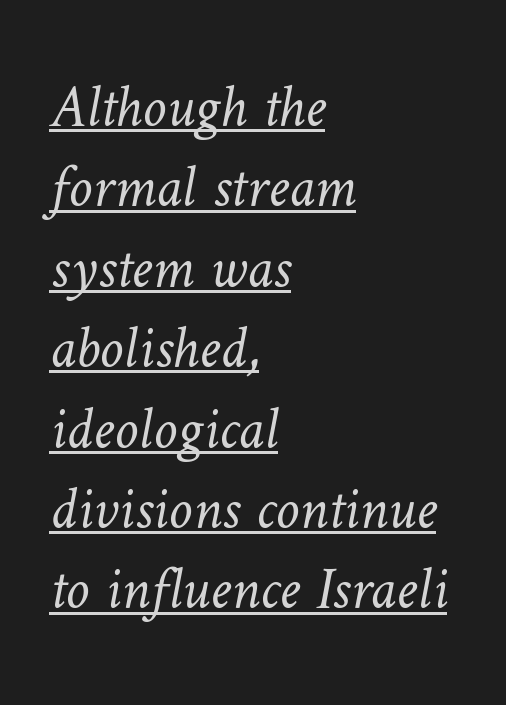
Q: Is the text bold? A: No.
Q: Is the text underlined? A: Yes.
Q: How is the paragraph aligned? A: Left-aligned.
Q: Is the spacing between letters normal or unusually wide? A: Normal.
Q: Is the spacing between lines tight, normal or loose? A: Normal.
Q: Width (condensed, normal, or wide)? A: Normal.
Q: Stroke contrast? A: Low.
Q: x-height? A: Medium.
Q: Monospaced? A: No.
